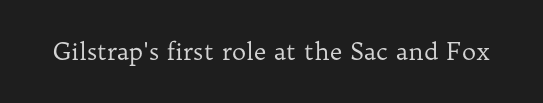
Q: Is the text bold? A: No.
Q: Is the text italic (slanted)? A: No, it is upright.
Q: Is the text underlined? A: No.
Q: Is the spacing between letters normal or unusually wide? A: Normal.
